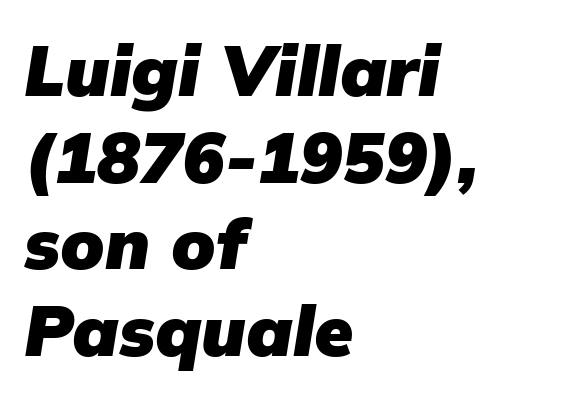
The image shows 71 px heavy type, italic (leaning right); set left-aligned, line spacing 1.22x, normal letter spacing, not underlined; low stroke contrast and a medium x-height.
